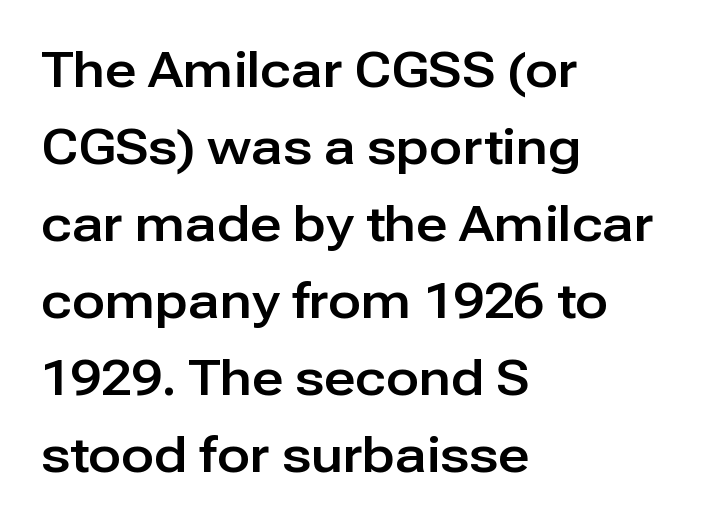
{"serif": "no", "italic": "no", "width": "normal", "stroke_contrast": "low", "x_height": "medium", "monospaced": "no", "underline": "no", "align": "left", "line_spacing": "normal", "line_spacing_ratio": 1.57, "letter_spacing": "normal", "letter_spacing_em": 0.0, "glyph_px": 49}
